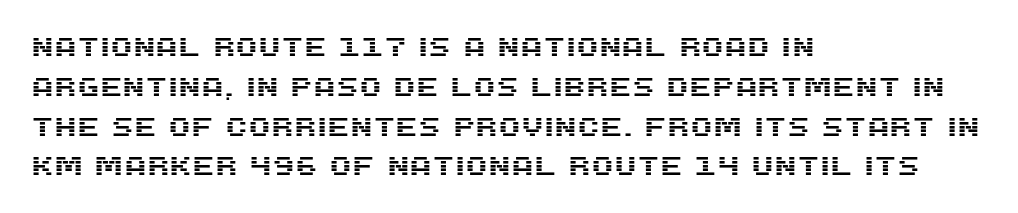
{"italic": "no", "underline": "no", "align": "left", "line_spacing": "normal", "line_spacing_ratio": 1.53, "letter_spacing": "normal", "letter_spacing_em": 0.0, "glyph_px": 26}
